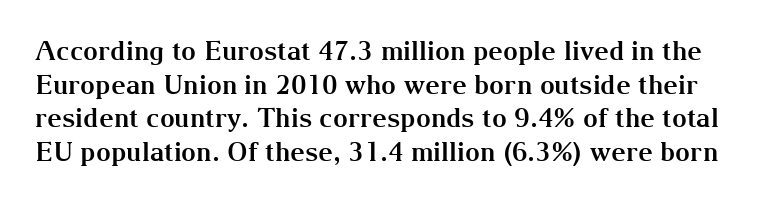
The image shows 26 px bold type, upright; set normal line spacing (1.29x), normal letter spacing, not underlined.
